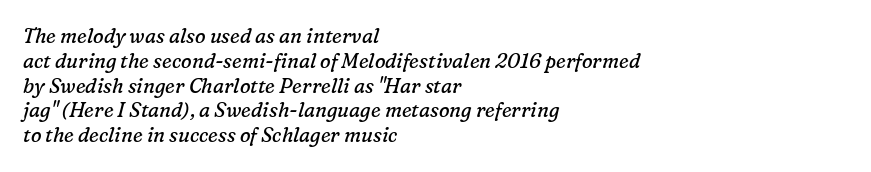
{"italic": "yes", "lean": "right", "slant_degrees": 16, "bold": "no", "underline": "no", "align": "left", "line_spacing_ratio": 1.24, "letter_spacing": "normal", "letter_spacing_em": 0.0, "glyph_px": 20}
